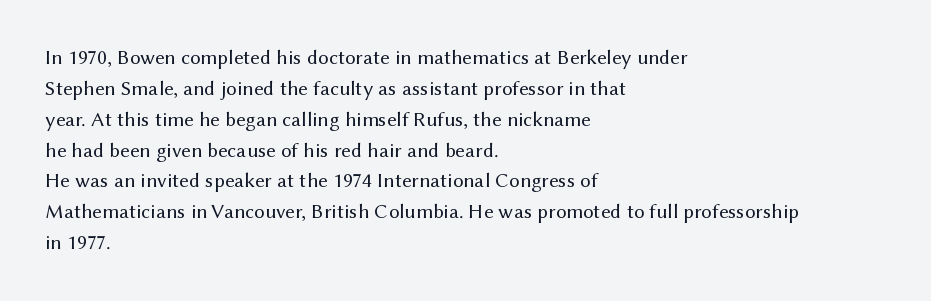
If you drew a line through each stem, it would be perfectly vertical. Leftover space on each line is placed entirely after the last word. The vertical gap from one line to the next is medium. The specimen omits any rule beneath the text block's lines.
